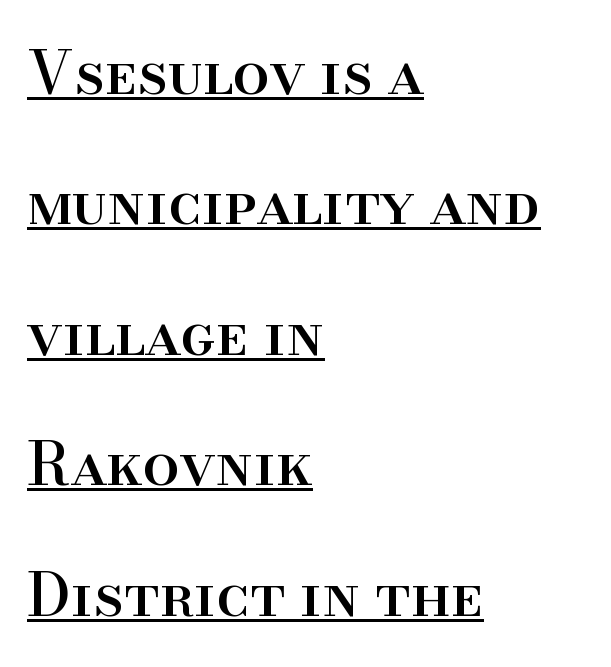
The image shows 59 px serif type, upright; set left-aligned, loose line spacing (2.21x), normal letter spacing, underlined; high stroke contrast and a small x-height.
